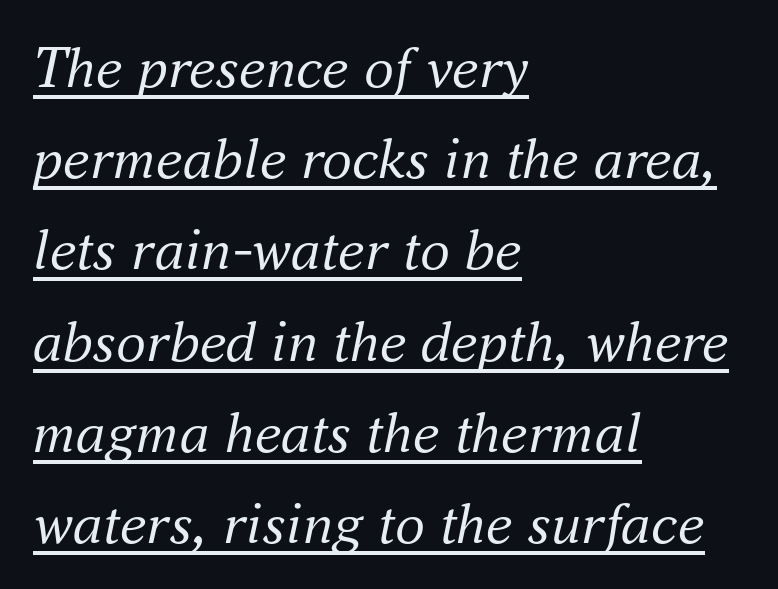
A typesetter would call this zero additional tracking. The passage shown is typed in a proportional face where columns would drift. Whoever set this chose a conventional vertical rhythm. The letterforms sit at book weight or below. Rendered with sloped, italic letterforms. All the whitespace from short lines collects on the right.
